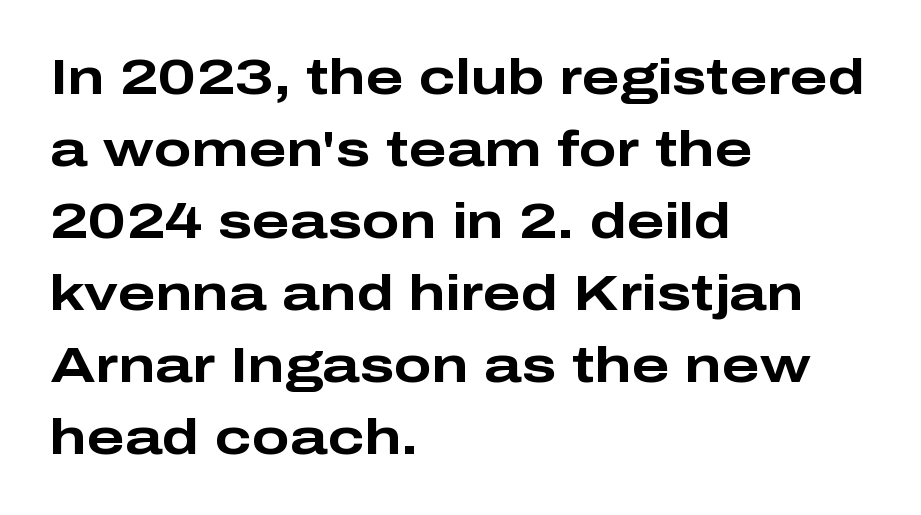
The image shows 50 px bold, wide sans-serif type, upright; set left-aligned, normal line spacing (1.44x), normal letter spacing, not underlined; low stroke contrast and a medium x-height.
